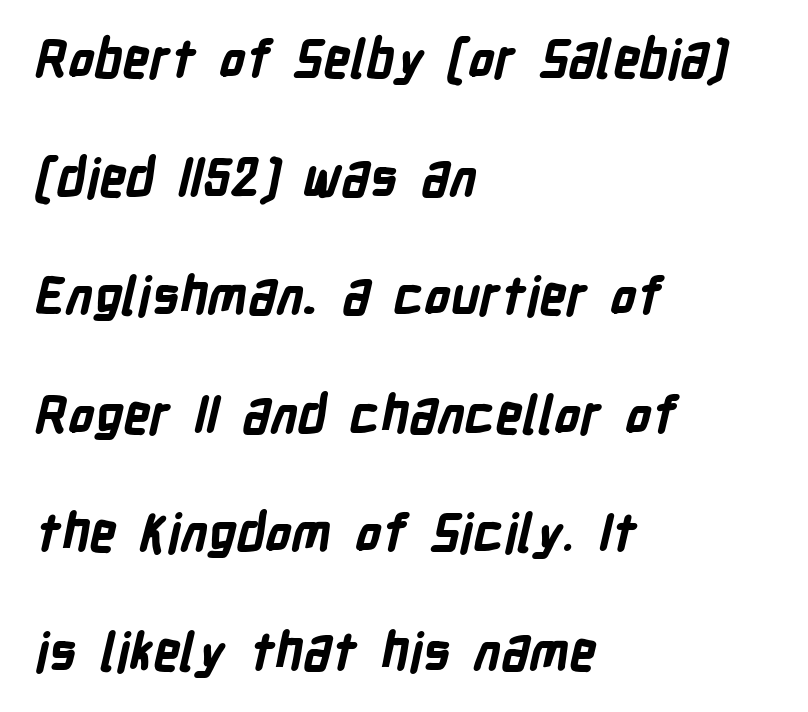
{"serif": "no", "bold": "yes", "weight": "bold", "width": "condensed", "stroke_contrast": "low", "x_height": "medium", "monospaced": "no", "underline": "no", "align": "left", "line_spacing": "loose", "line_spacing_ratio": 2.28, "letter_spacing": "normal", "letter_spacing_em": 0.0, "glyph_px": 52}
